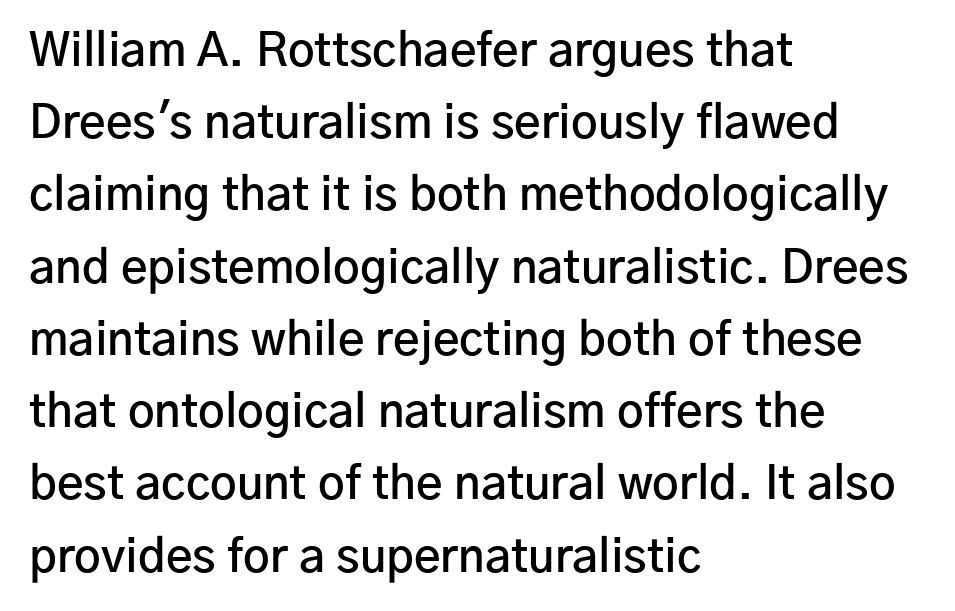
The lines are quadded left. A typesetter would call this proportional, since set widths differ per character. Glyph-to-glyph distance matches everyday printed text. The face used here is a sans, in the tradition of grotesques and geometrics. The vertical gap from one line to the next is medium.
